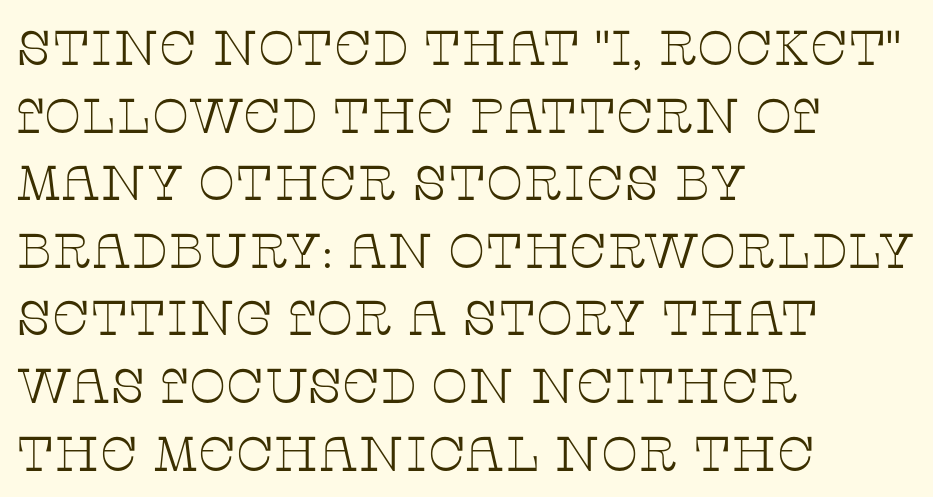
{"serif": "yes", "italic": "no", "bold": "no", "weight": "thin", "width": "wide", "stroke_contrast": "low", "x_height": "large", "monospaced": "no", "underline": "no", "align": "left", "line_spacing": "normal", "line_spacing_ratio": 1.38, "letter_spacing": "normal", "letter_spacing_em": 0.0, "glyph_px": 49}
